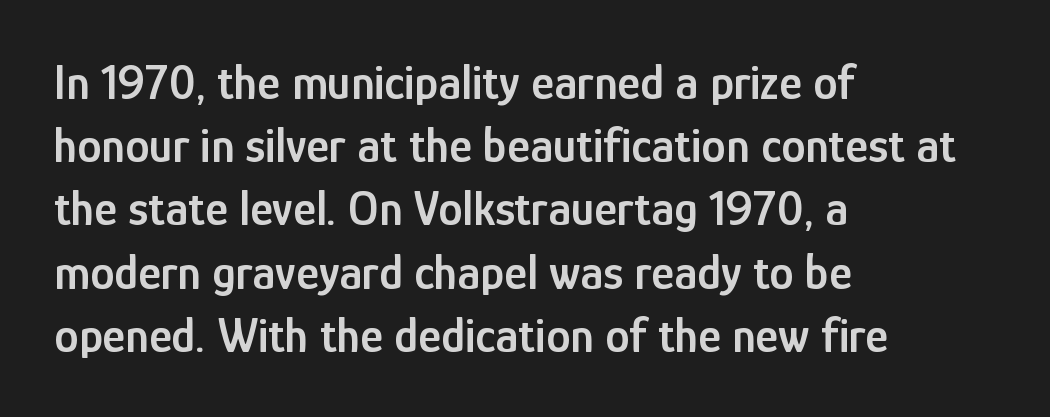
Q: Is the text bold? A: Semi-bold.
Q: Is the text italic (slanted)? A: No, it is upright.
Q: Is the typeface a serif or a sans-serif typeface? A: Sans-serif.
Q: Is the text underlined? A: No.
Q: How is the paragraph aligned? A: Left-aligned.
Q: Is the spacing between letters normal or unusually wide? A: Normal.
Q: Is the spacing between lines tight, normal or loose? A: Normal.
Q: Width (condensed, normal, or wide)? A: Condensed.
Q: Stroke contrast? A: Low.
Q: x-height? A: Medium.
Q: Monospaced? A: No.
